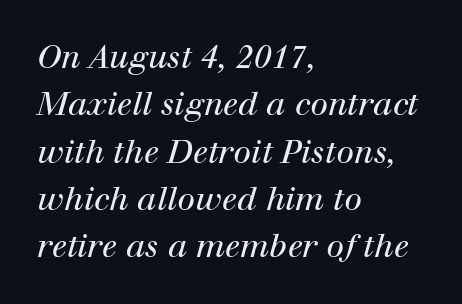
The image shows 32 px regular-weight serif type, italic (leaning right); set left-aligned, normal line spacing (1.48x), normal letter spacing, not underlined; high stroke contrast and a medium x-height.
